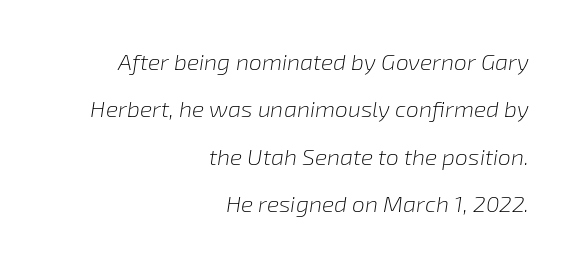
{"italic": "yes", "lean": "right", "slant_degrees": 8, "bold": "no", "underline": "no", "align": "right", "line_spacing": "loose", "line_spacing_ratio": 2.06, "letter_spacing": "normal", "letter_spacing_em": 0.0, "glyph_px": 23}
